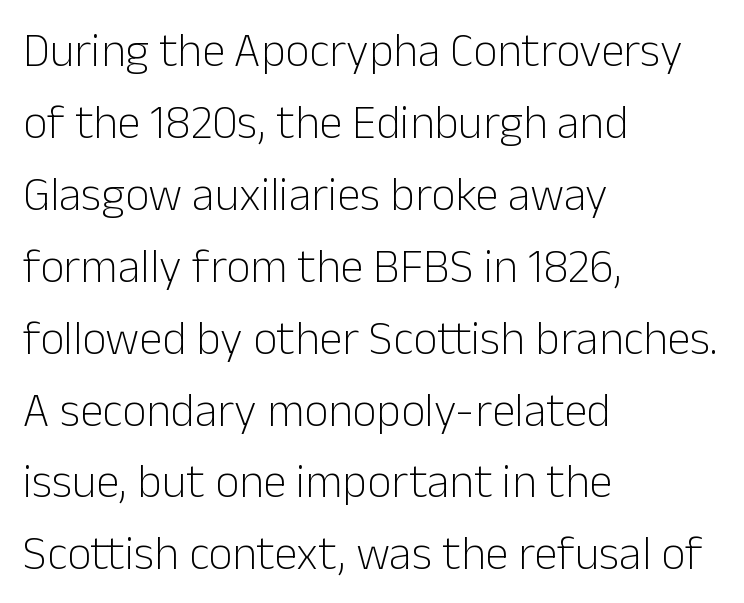
The face looks like a standard text weight, possibly lighter. The passage shown is typed in a proportional face where columns would drift. The space directly below the letters is spotless. Short and long lines alike share a common starting point at left. The space between consecutive lines is moderate.
